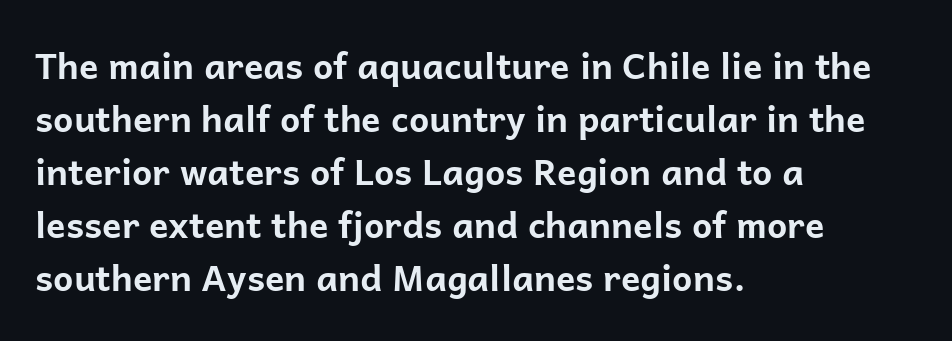
The ragged edge is on the right, which tells us the setting is flush left. Classification — sans serif. These lines are rendered in a variable-pitch font. The space beneath each line is pristine and unruled.
